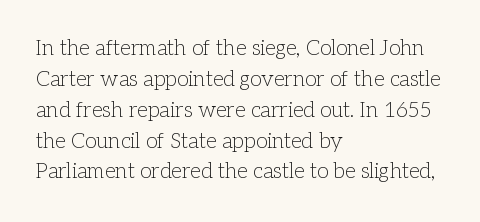
{"italic": "no", "bold": "no", "underline": "no", "align": "left", "line_spacing": "normal", "line_spacing_ratio": 1.47, "letter_spacing": "normal", "letter_spacing_em": 0.0, "glyph_px": 21}
